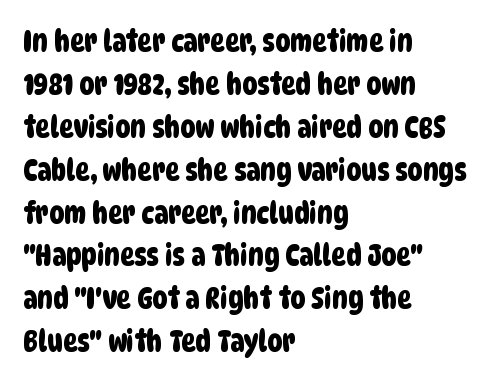
{"serif": "no", "width": "condensed", "stroke_contrast": "low", "x_height": "large", "monospaced": "no", "underline": "no", "align": "left", "line_spacing": "normal", "line_spacing_ratio": 1.43, "letter_spacing": "normal", "letter_spacing_em": 0.0, "glyph_px": 30}
